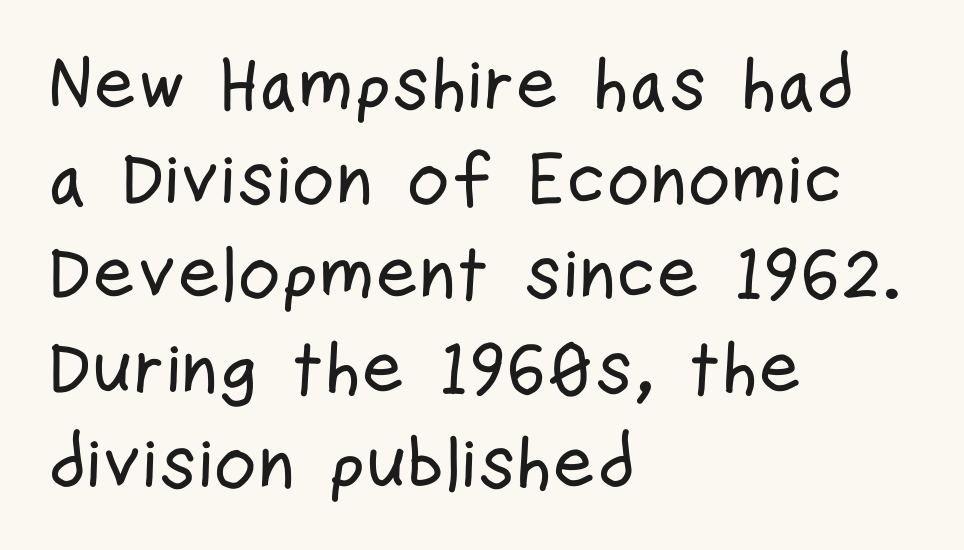
Q: Is the text italic (slanted)? A: No, it is upright.
Q: Is the typeface a serif or a sans-serif typeface? A: Sans-serif.
Q: Is the text underlined? A: No.
Q: How is the paragraph aligned? A: Left-aligned.
Q: Is the spacing between letters normal or unusually wide? A: Normal.
Q: Is the spacing between lines tight, normal or loose? A: Normal.
Q: Width (condensed, normal, or wide)? A: Condensed.
Q: Stroke contrast? A: Low.
Q: x-height? A: Medium.
Q: Monospaced? A: No.
